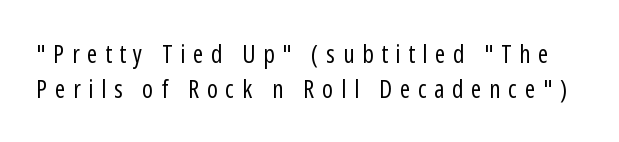
Characters follow at a spacing far wider than the type designer built in. Normally led — the rows are evenly, conventionally spaced. Bare-footed words on every line. Does the lettering tilt? It doesn't — this is upright. The typeface has the unassuming heft of standard copy or less.
